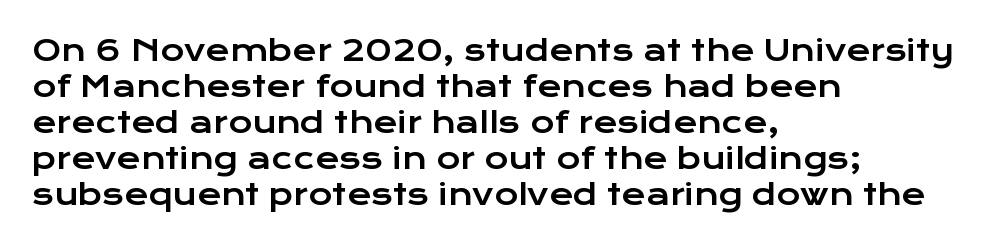
The image shows 29 px wide sans-serif type, upright; set left-aligned, line spacing 1.24x, normal letter spacing, not underlined; low stroke contrast and a medium x-height.
